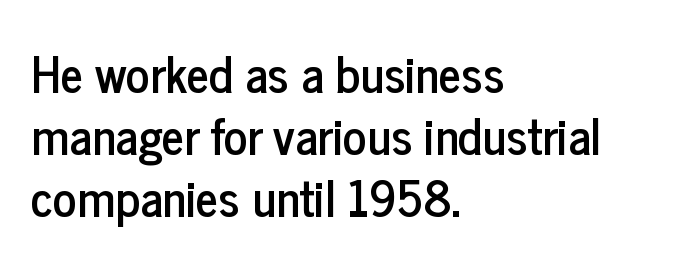
{"serif": "no", "italic": "no", "width": "condensed", "stroke_contrast": "low", "x_height": "medium", "monospaced": "no", "underline": "no", "align": "left", "line_spacing": "normal", "line_spacing_ratio": 1.27, "letter_spacing": "normal", "letter_spacing_em": 0.0, "glyph_px": 49}
